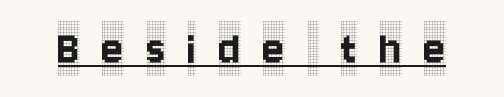
{"serif": "yes", "italic": "no", "width": "condensed", "x_height": "large", "monospaced": "no", "underline": "yes", "letter_spacing": "wide", "letter_spacing_em": 0.44, "glyph_px": 51}
